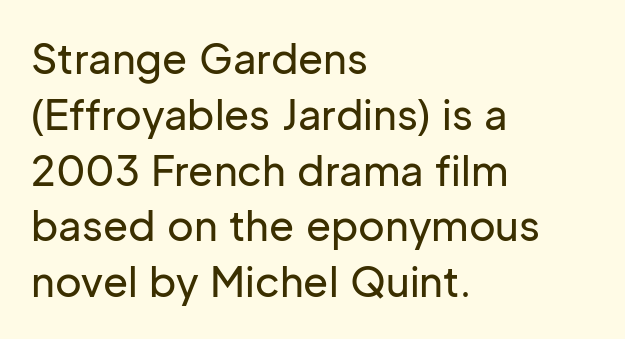
The image shows 41 px sans-serif type, upright; set left-aligned, normal line spacing (1.36x), normal letter spacing, not underlined; low stroke contrast and a medium x-height.
